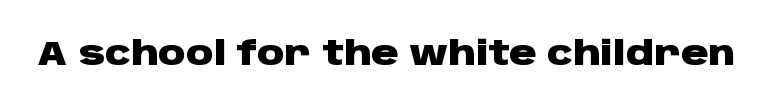
{"serif": "no", "italic": "no", "bold": "yes", "weight": "heavy", "width": "wide", "stroke_contrast": "low", "x_height": "large", "monospaced": "no", "underline": "no", "letter_spacing": "normal", "letter_spacing_em": 0.0, "glyph_px": 34}
